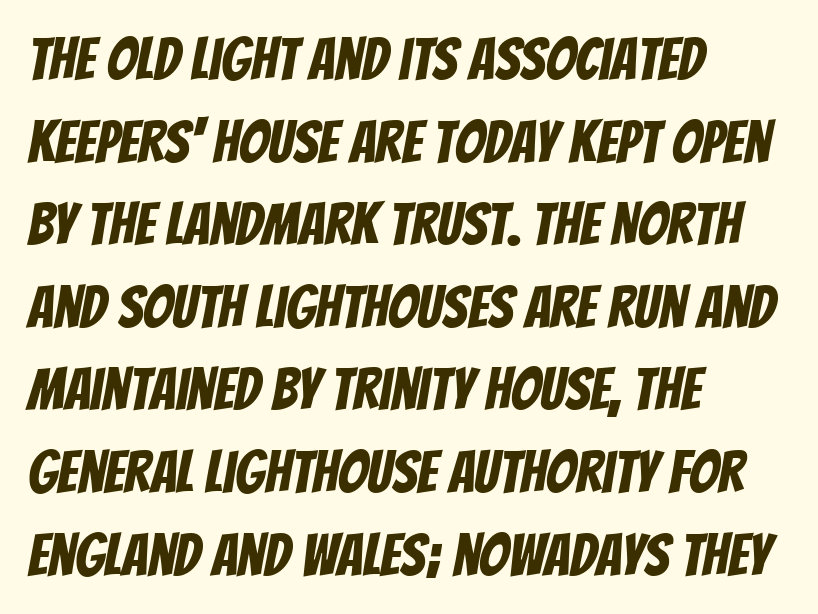
Q: Is the typeface a serif or a sans-serif typeface? A: Sans-serif.
Q: Is the text underlined? A: No.
Q: How is the paragraph aligned? A: Left-aligned.
Q: Is the spacing between letters normal or unusually wide? A: Normal.
Q: Is the spacing between lines tight, normal or loose? A: Normal.
Q: Width (condensed, normal, or wide)? A: Condensed.
Q: Stroke contrast? A: Low.
Q: x-height? A: Large.
Q: Monospaced? A: No.
